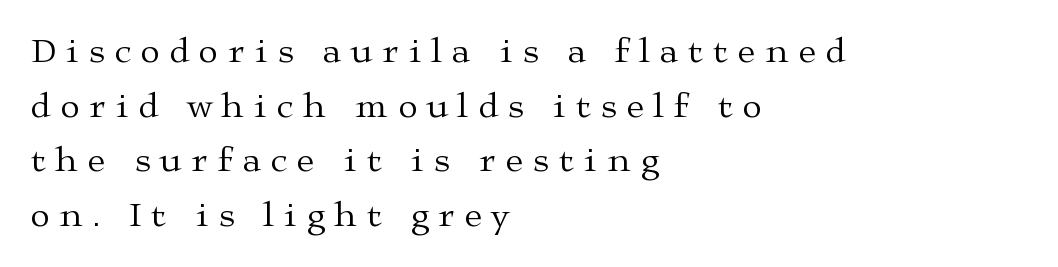
The image shows 35 px regular-weight, wide serif type, upright; set left-aligned, normal line spacing (1.56x), unusually wide letter spacing (+0.29 em), not underlined; medium stroke contrast and a medium x-height.
